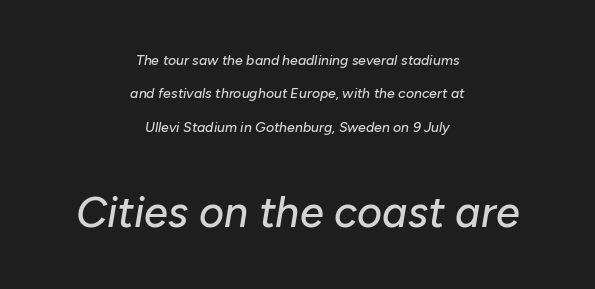
{"italic": "yes", "lean": "right", "slant_degrees": 10, "width": "normal", "stroke_contrast": "low", "x_height": "medium", "monospaced": "no", "underline": "no", "align": "center", "line_spacing": "loose", "line_spacing_ratio": 2.39, "letter_spacing": "normal", "letter_spacing_em": 0.0, "larger_block": "second", "size_ratio": 3.07, "glyph_px": 43}
